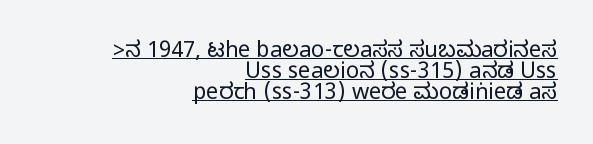
Q: Is the text italic (slanted)? A: No, it is upright.
Q: Is the text underlined? A: Yes.
Q: How is the paragraph aligned? A: Right-aligned.
Q: Is the spacing between letters normal or unusually wide? A: Normal.
Q: Is the spacing between lines tight, normal or loose? A: Tight.
